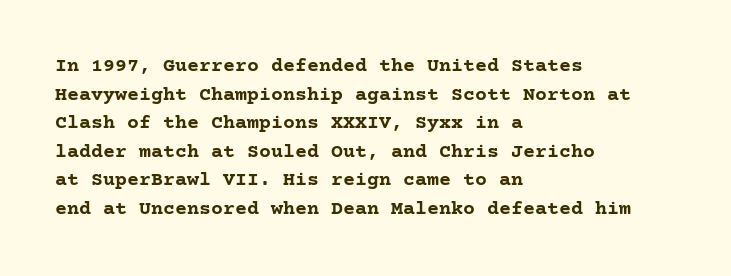
{"italic": "no", "bold": "yes", "underline": "no", "align": "left", "line_spacing": "normal", "line_spacing_ratio": 1.43, "letter_spacing": "normal", "letter_spacing_em": 0.0, "glyph_px": 20}
